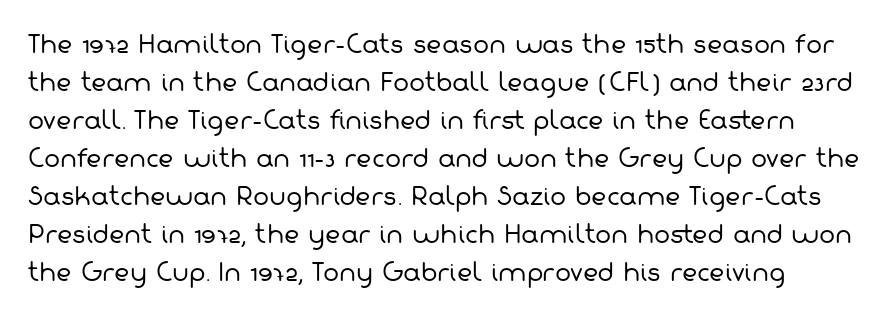
Q: Is the text bold? A: No.
Q: Is the text underlined? A: No.
Q: Is the spacing between letters normal or unusually wide? A: Normal.
Q: Is the spacing between lines tight, normal or loose? A: Normal.
